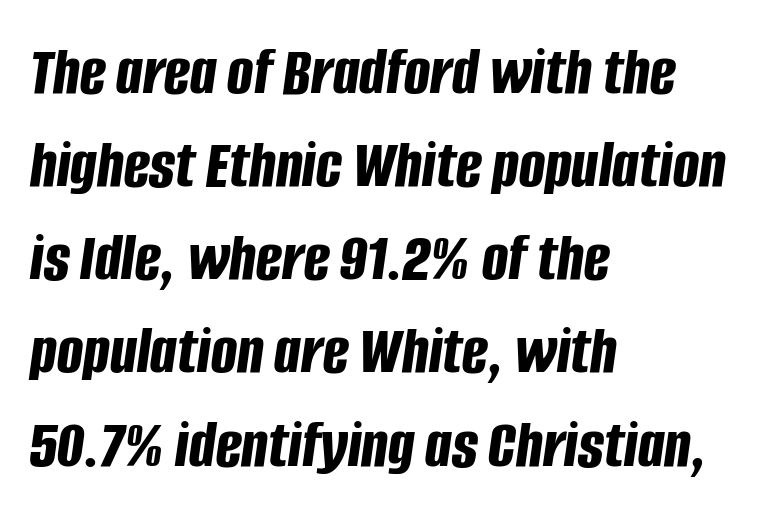
{"italic": "yes", "lean": "right", "slant_degrees": 8, "bold": "yes", "weight": "bold", "width": "condensed", "stroke_contrast": "low", "x_height": "large", "monospaced": "no", "underline": "no", "align": "left", "line_spacing": "normal", "line_spacing_ratio": 1.35, "letter_spacing": "normal", "letter_spacing_em": 0.0, "glyph_px": 69}
